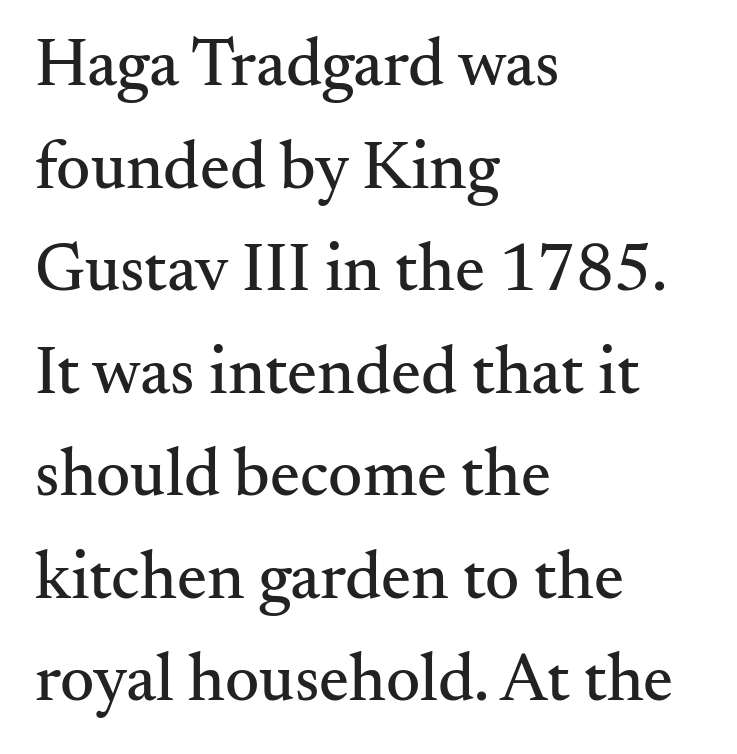
The image shows 67 px serif type, upright; set left-aligned, normal line spacing (1.53x), normal letter spacing, not underlined; medium stroke contrast and a small x-height.
